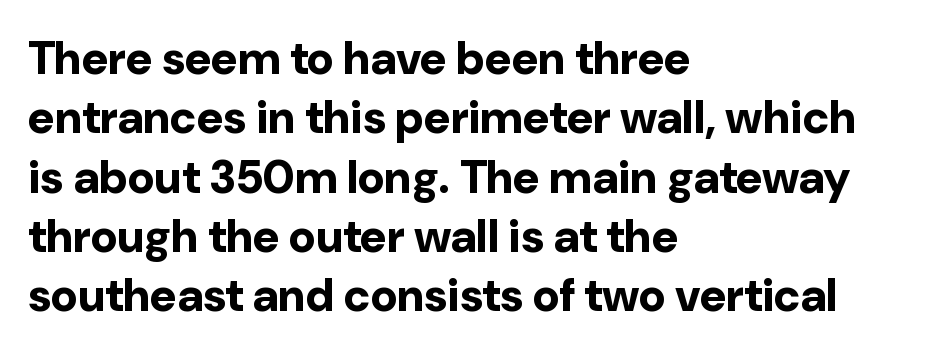
Q: Is the text bold? A: Yes.
Q: Is the text italic (slanted)? A: No, it is upright.
Q: Is the typeface a serif or a sans-serif typeface? A: Sans-serif.
Q: Is the text underlined? A: No.
Q: How is the paragraph aligned? A: Left-aligned.
Q: Is the spacing between letters normal or unusually wide? A: Normal.
Q: Is the spacing between lines tight, normal or loose? A: Normal.
Q: Width (condensed, normal, or wide)? A: Normal.
Q: Stroke contrast? A: Low.
Q: x-height? A: Medium.
Q: Monospaced? A: No.
